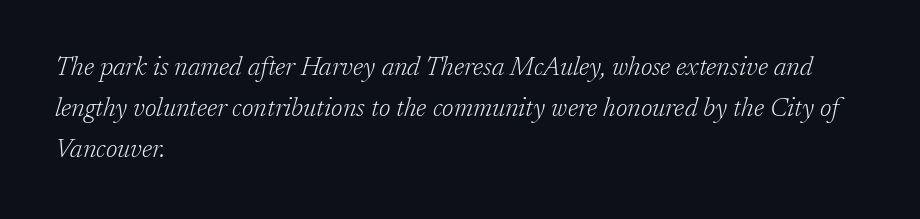
Look at the tracking — it's just the regular setting, nothing added. Teacher's note: observe the even left margin — that is flush-left alignment. Line spacing here is normal. No heavy texture on the line: the type isn't bold. Rendered with sloped, italic letterforms. Clear beneath every line of the passage.
